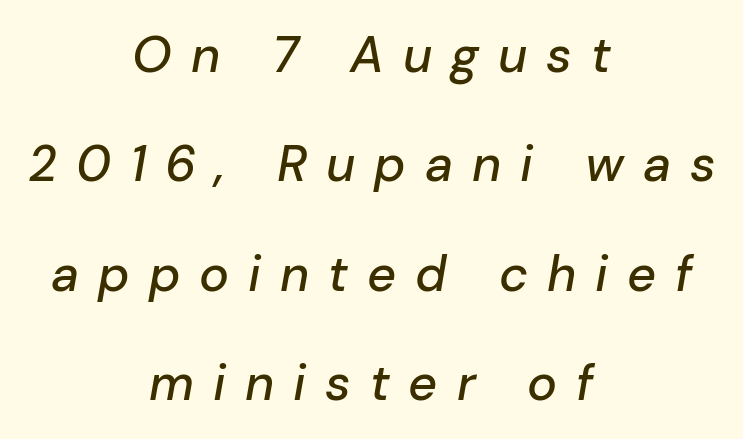
The image shows 50 px text type, italic (leaning right); set centered, loose line spacing (2.19x), unusually wide letter spacing (+0.38 em), not underlined; low stroke contrast and a medium x-height.
